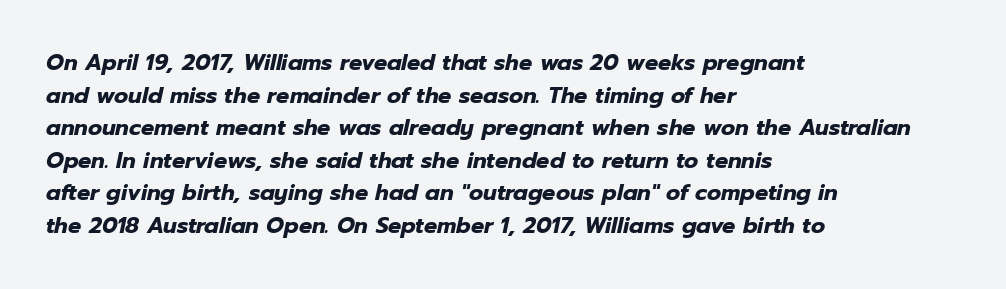
Q: Is the text bold? A: Yes.
Q: Is the text italic (slanted)? A: Yes, it leans right by about 12 degrees.
Q: Is the text underlined? A: No.
Q: How is the paragraph aligned? A: Left-aligned.
Q: Is the spacing between letters normal or unusually wide? A: Normal.
Q: Is the spacing between lines tight, normal or loose? A: Normal.
